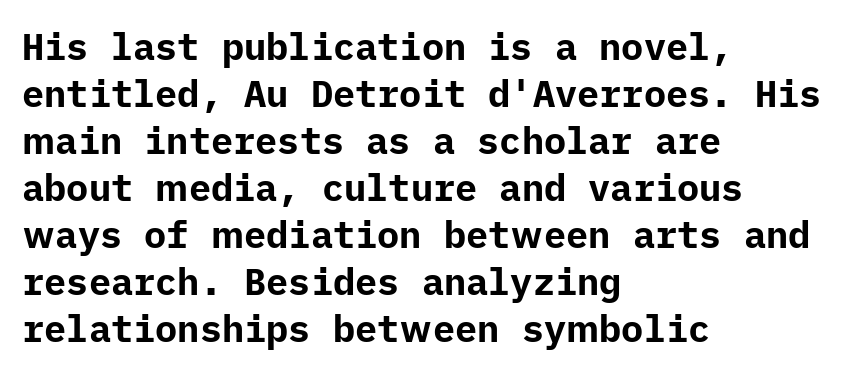
Do the letters lean? They stand straight. Font category for this specimen: sans-serif. These words are printed bold, with thick strokes throughout. The ragged edge is on the right, which tells us the setting is flush left.
